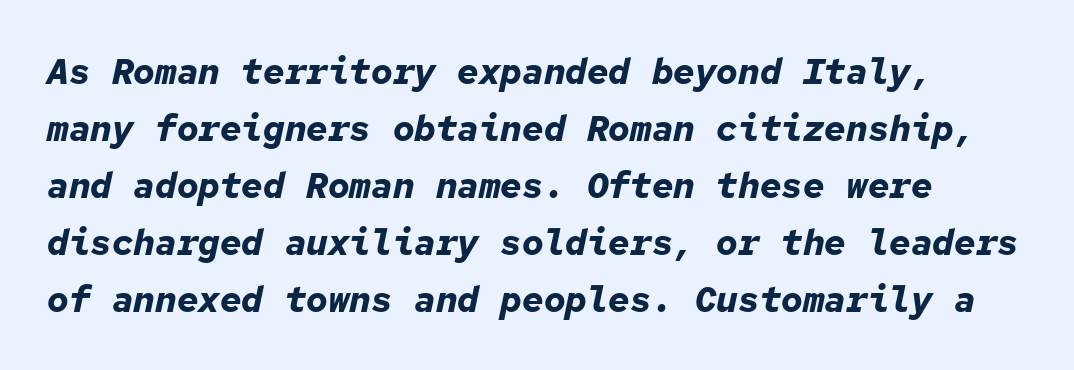
There's an unmistakable incline to the writing here. The passage shown is emphatically bold. Reading down the column, the eye jumps a familiar distance to each next line. Type without underlining. Is this a fixed-width face? Yes — each glyph sits in an identical cell.
